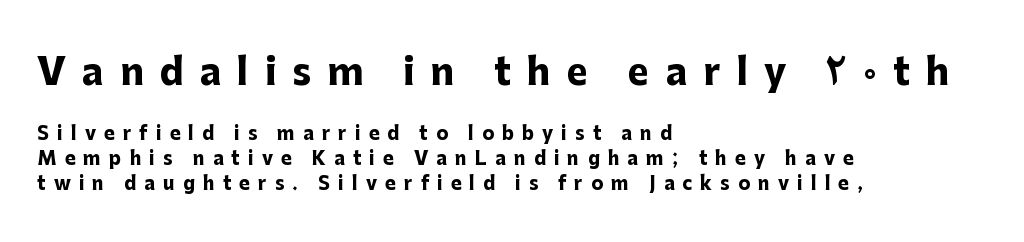
Q: Is the text bold? A: Yes.
Q: Is the text italic (slanted)? A: No, it is upright.
Q: Is the typeface a serif or a sans-serif typeface? A: Sans-serif.
Q: Is the text underlined? A: No.
Q: How is the paragraph aligned? A: Left-aligned.
Q: Is the spacing between letters normal or unusually wide? A: Unusually wide.
Q: Is the spacing between lines tight, normal or loose? A: Normal.
Q: Which block of text is set in a larger size, the first (top) or the second (bottom)? A: The first (top) one.
Q: Width (condensed, normal, or wide)? A: Normal.
Q: Stroke contrast? A: Low.
Q: x-height? A: Medium.
Q: Monospaced? A: No.
